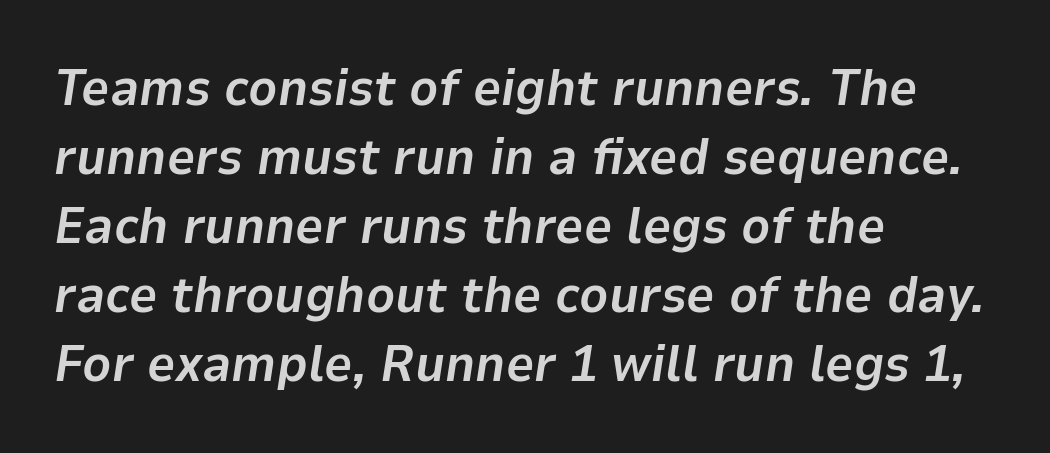
The image shows 50 px bold type, italic (leaning right); set left-aligned, normal line spacing (1.38x), normal letter spacing, not underlined; low stroke contrast and a medium x-height.
